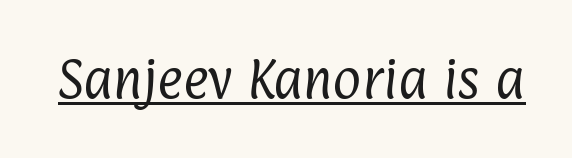
{"serif": "no", "bold": "no", "weight": "regular", "width": "condensed", "stroke_contrast": "low", "x_height": "medium", "monospaced": "no", "underline": "yes", "letter_spacing": "normal", "letter_spacing_em": 0.0, "glyph_px": 44}
